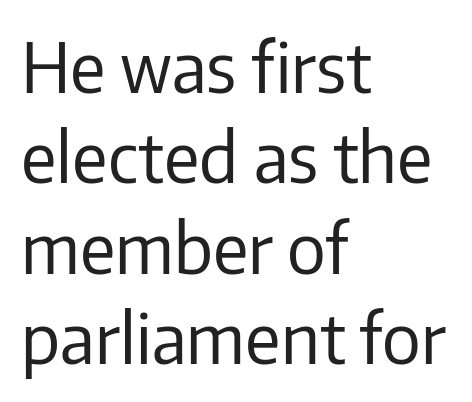
{"serif": "no", "italic": "no", "bold": "no", "weight": "regular", "width": "normal", "stroke_contrast": "low", "x_height": "medium", "monospaced": "no", "underline": "no", "align": "left", "line_spacing": "normal", "line_spacing_ratio": 1.31, "letter_spacing": "normal", "letter_spacing_em": 0.0, "glyph_px": 69}
